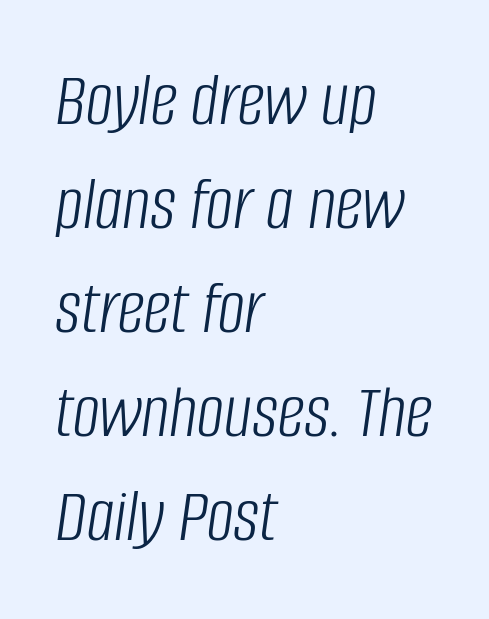
Q: Is the text bold? A: No.
Q: Is the text italic (slanted)? A: Yes, it leans right by about 8 degrees.
Q: Is the text underlined? A: No.
Q: How is the paragraph aligned? A: Left-aligned.
Q: Is the spacing between letters normal or unusually wide? A: Normal.
Q: Is the spacing between lines tight, normal or loose? A: Normal.
Q: Width (condensed, normal, or wide)? A: Condensed.
Q: Stroke contrast? A: Low.
Q: x-height? A: Large.
Q: Monospaced? A: No.
